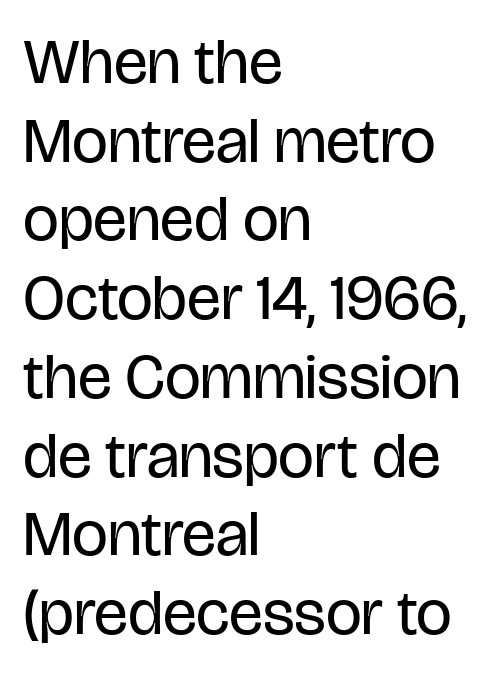
Q: Is the text bold? A: No.
Q: Is the text italic (slanted)? A: No, it is upright.
Q: Is the typeface a serif or a sans-serif typeface? A: Sans-serif.
Q: Is the text underlined? A: No.
Q: How is the paragraph aligned? A: Left-aligned.
Q: Is the spacing between letters normal or unusually wide? A: Normal.
Q: Width (condensed, normal, or wide)? A: Condensed.
Q: Stroke contrast? A: Low.
Q: x-height? A: Large.
Q: Monospaced? A: No.
